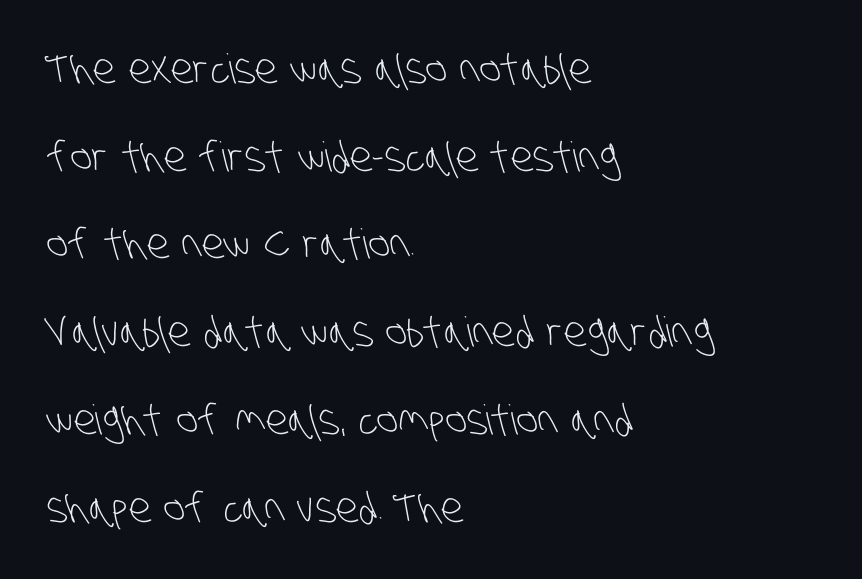
{"serif": "no", "bold": "no", "weight": "light", "width": "condensed", "stroke_contrast": "low", "x_height": "large", "monospaced": "no", "underline": "no", "align": "left", "line_spacing": "loose", "line_spacing_ratio": 2.14, "letter_spacing": "normal", "letter_spacing_em": 0.0, "glyph_px": 41}
